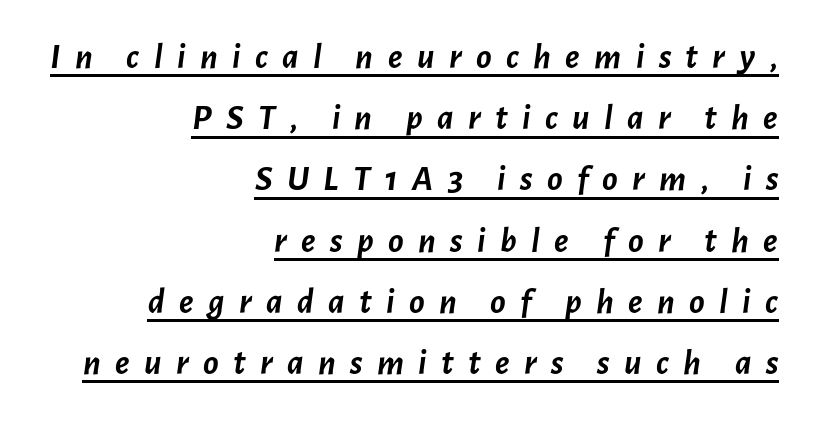
{"italic": "yes", "lean": "right", "slant_degrees": 7, "bold": "yes", "weight": "semibold", "width": "normal", "stroke_contrast": "low", "x_height": "medium", "monospaced": "no", "underline": "yes", "align": "right", "line_spacing": "normal", "line_spacing_ratio": 1.7, "letter_spacing": "wide", "letter_spacing_em": 0.4, "glyph_px": 36}
